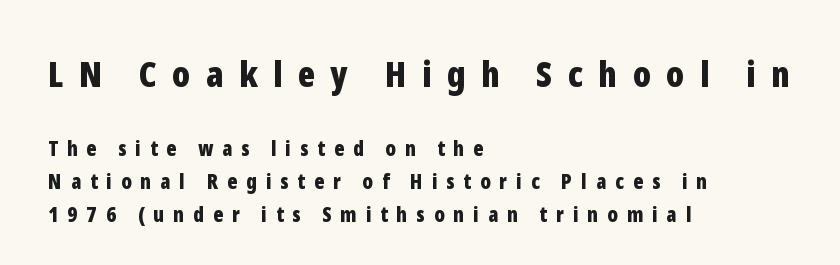
Q: Is the text bold? A: Yes.
Q: Is the text italic (slanted)? A: No, it is upright.
Q: Is the typeface a serif or a sans-serif typeface? A: Sans-serif.
Q: Is the text underlined? A: No.
Q: How is the paragraph aligned? A: Left-aligned.
Q: Is the spacing between letters normal or unusually wide? A: Unusually wide.
Q: Is the spacing between lines tight, normal or loose? A: Normal.
Q: Which block of text is set in a larger size, the first (top) or the second (bottom)? A: The first (top) one.
Q: Width (condensed, normal, or wide)? A: Condensed.
Q: Stroke contrast? A: Low.
Q: x-height? A: Medium.
Q: Monospaced? A: No.
